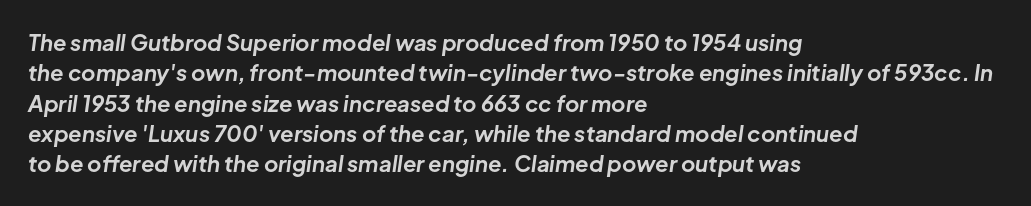
Q: Is the text bold? A: Yes.
Q: Is the text italic (slanted)? A: Yes, it leans right by about 8 degrees.
Q: Is the text underlined? A: No.
Q: How is the paragraph aligned? A: Left-aligned.
Q: Is the spacing between letters normal or unusually wide? A: Normal.
Q: Is the spacing between lines tight, normal or loose? A: Normal.
